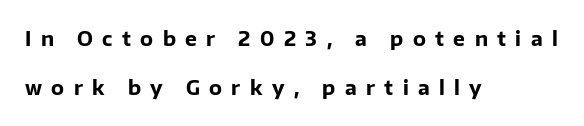
Honestly, the letter spacing is so wide it's the main thing you notice. When letters stand straight like this, we call the style roman or upright. The baseline area is clear. Layout note: lines flush left.
